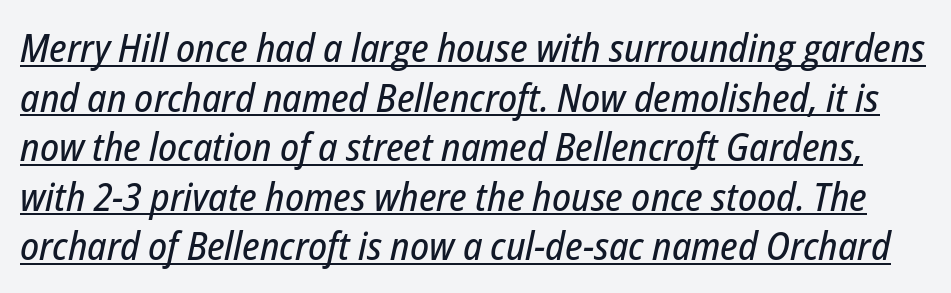
Q: Is the text italic (slanted)? A: Yes, it leans right by about 12 degrees.
Q: Is the text underlined? A: Yes.
Q: Is the spacing between letters normal or unusually wide? A: Normal.
Q: Is the spacing between lines tight, normal or loose? A: Normal.
Q: Width (condensed, normal, or wide)? A: Condensed.
Q: Stroke contrast? A: Low.
Q: x-height? A: Medium.
Q: Monospaced? A: No.
